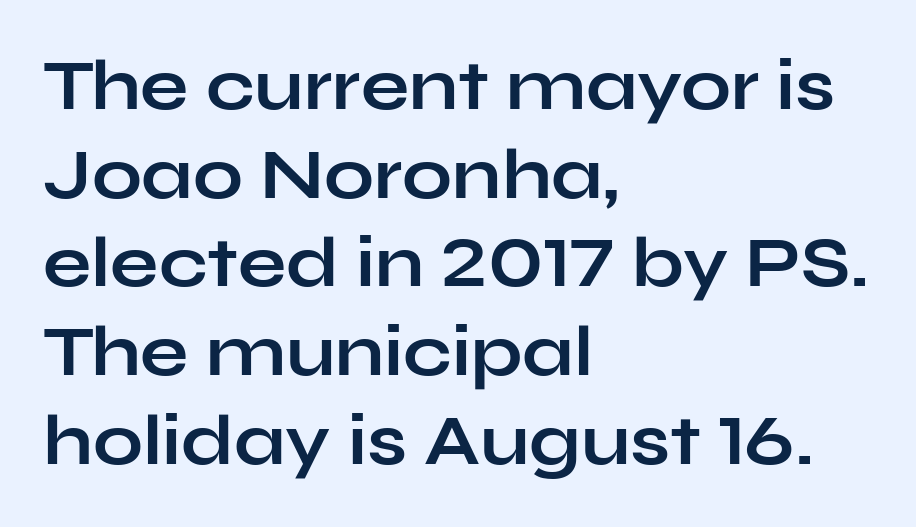
Q: Is the text bold? A: Yes.
Q: Is the text italic (slanted)? A: No, it is upright.
Q: Is the typeface a serif or a sans-serif typeface? A: Sans-serif.
Q: Is the text underlined? A: No.
Q: How is the paragraph aligned? A: Left-aligned.
Q: Is the spacing between letters normal or unusually wide? A: Normal.
Q: Is the spacing between lines tight, normal or loose? A: Normal.
Q: Width (condensed, normal, or wide)? A: Wide.
Q: Stroke contrast? A: Low.
Q: x-height? A: Medium.
Q: Monospaced? A: No.
